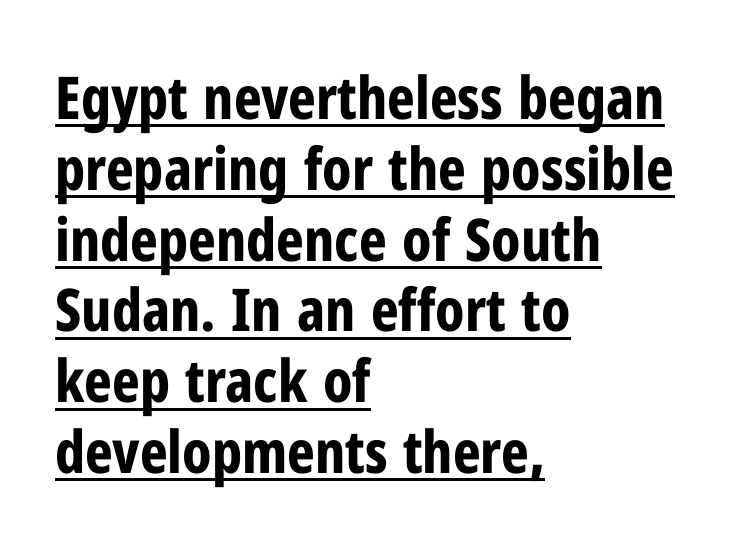
Glyph-to-glyph distance matches everyday printed text. Serifs: no, the terminals of the letterforms are clean. Somebody hit Ctrl+U on this one — the words are underlined. Think of a printed novel: that variable character pitch is what you see here. Emphasis by weight is at full strength: bold.
